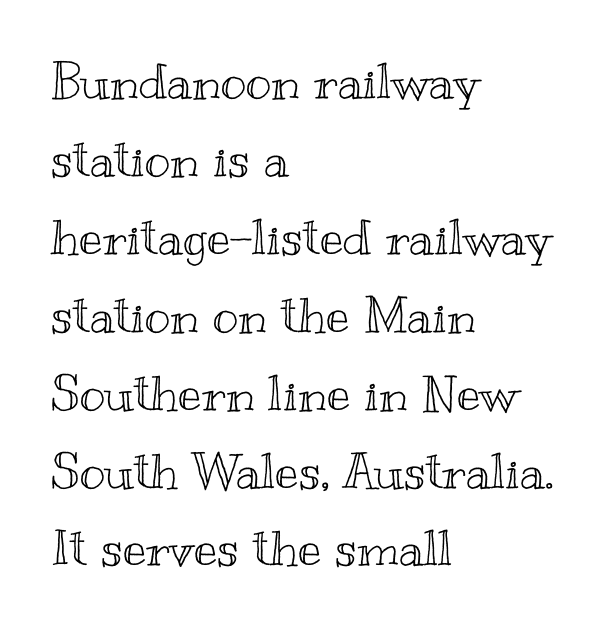
The image shows 49 px wide type, upright; set left-aligned, normal line spacing (1.59x), normal letter spacing, not underlined; a small x-height.
